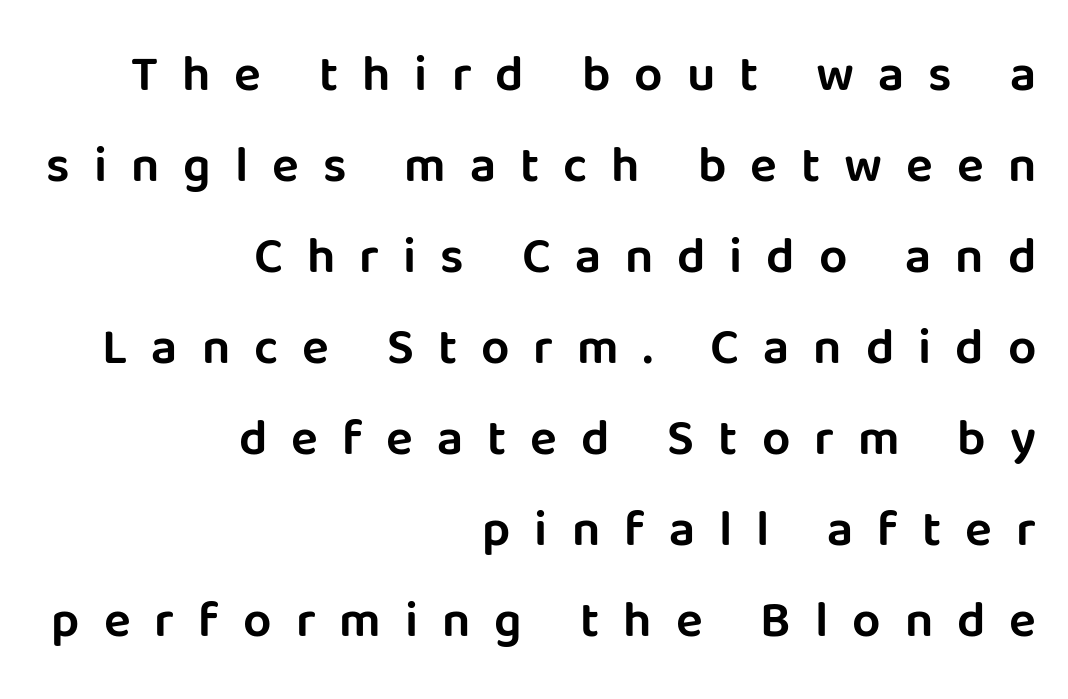
The image shows 50 px sans-serif type, upright; set right-aligned, line spacing 1.82x, unusually wide letter spacing (+0.48 em), not underlined; low stroke contrast and a large x-height.
